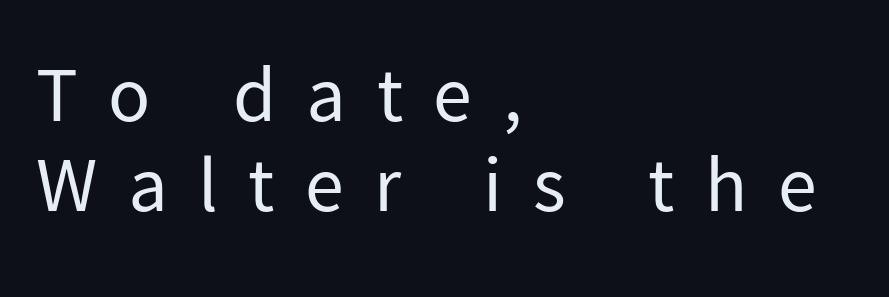
Q: Is the text bold? A: No.
Q: Is the text italic (slanted)? A: No, it is upright.
Q: Is the typeface a serif or a sans-serif typeface? A: Sans-serif.
Q: Is the text underlined? A: No.
Q: How is the paragraph aligned? A: Left-aligned.
Q: Is the spacing between letters normal or unusually wide? A: Unusually wide.
Q: Is the spacing between lines tight, normal or loose? A: Tight.
Q: Width (condensed, normal, or wide)? A: Normal.
Q: Stroke contrast? A: Low.
Q: x-height? A: Medium.
Q: Monospaced? A: No.
